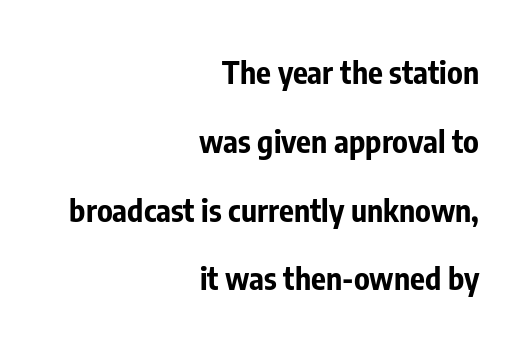
Bare-footed words on every line. Which margin do the lines hug? The right one — the left edge is uneven. The passage shown is typed in a proportional face where columns would drift. How would I describe the line gaps? Wide and relaxed. Look at the tracking — it's just the regular setting, nothing added. It's the straight-up-and-down kind of type.
